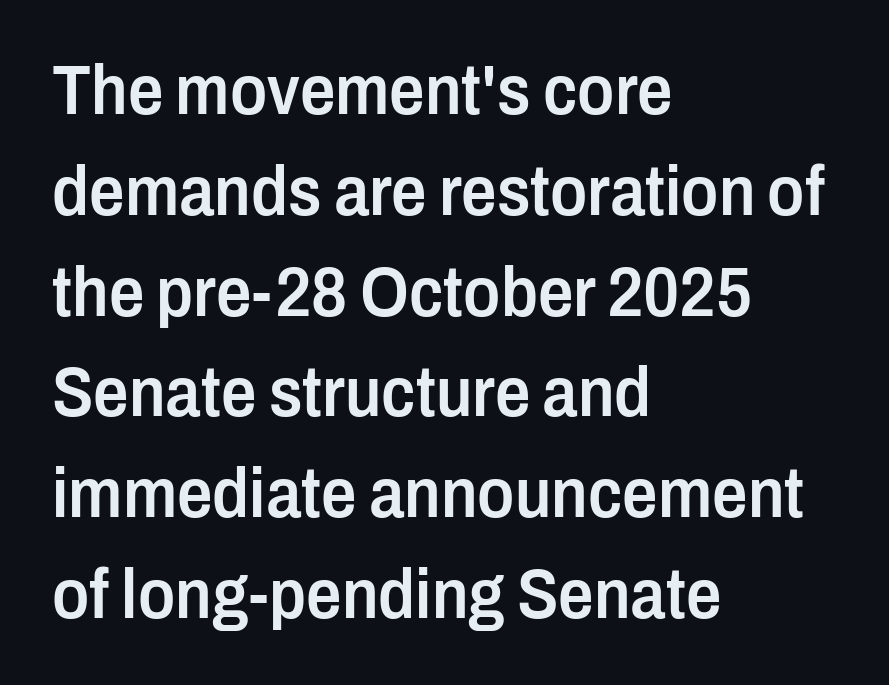
{"serif": "no", "italic": "no", "bold": "semi", "weight": "semibold", "width": "condensed", "stroke_contrast": "low", "x_height": "medium", "monospaced": "no", "underline": "no", "align": "left", "line_spacing": "normal", "line_spacing_ratio": 1.44, "letter_spacing": "normal", "letter_spacing_em": 0.0, "glyph_px": 70}
